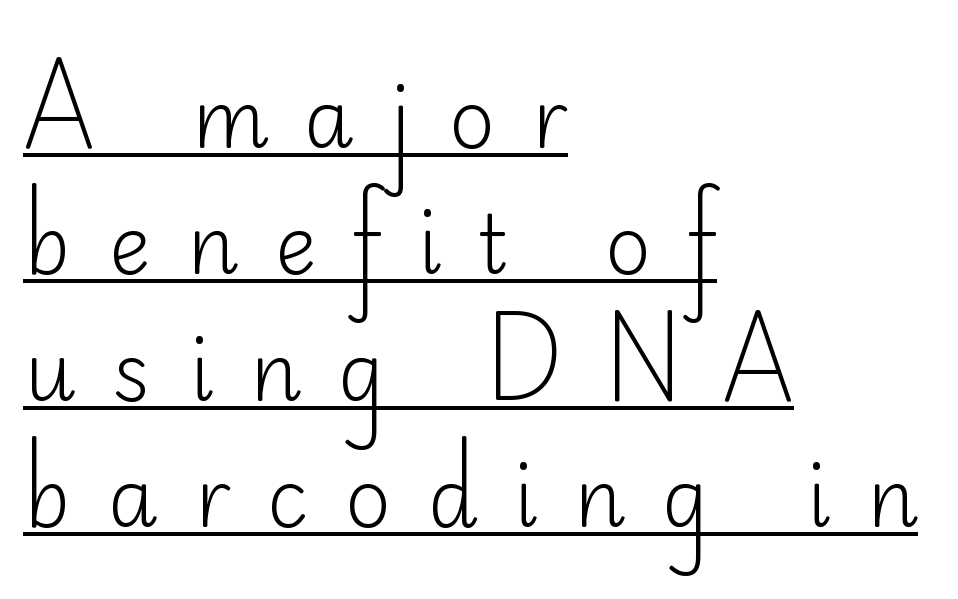
The image shows 80 px light sans-serif type, upright; set left-aligned, normal line spacing (1.58x), unusually wide letter spacing (+0.45 em), underlined; low stroke contrast and a small x-height.
